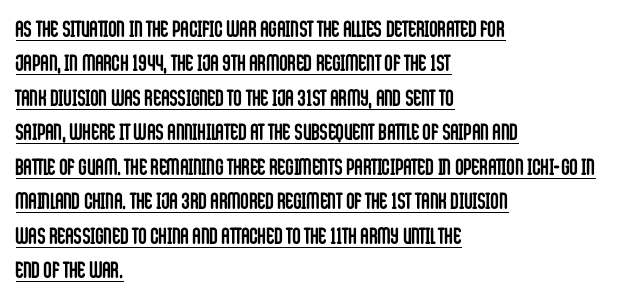
The image shows 23 px bold type, upright; set left-aligned, normal line spacing (1.5x), normal letter spacing, underlined.
